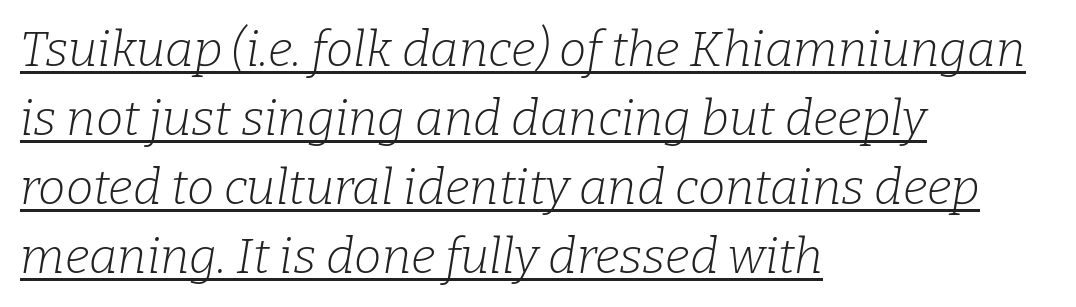
The image shows 49 px light serif type, italic (leaning right); set left-aligned, normal line spacing (1.41x), normal letter spacing, underlined; low stroke contrast and a medium x-height.
